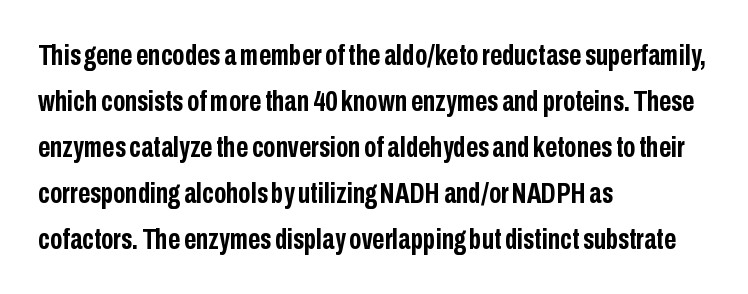
The image shows 30 px semibold, condensed sans-serif type, upright; set left-aligned, normal line spacing (1.53x), normal letter spacing, not underlined; low stroke contrast and a medium x-height.
